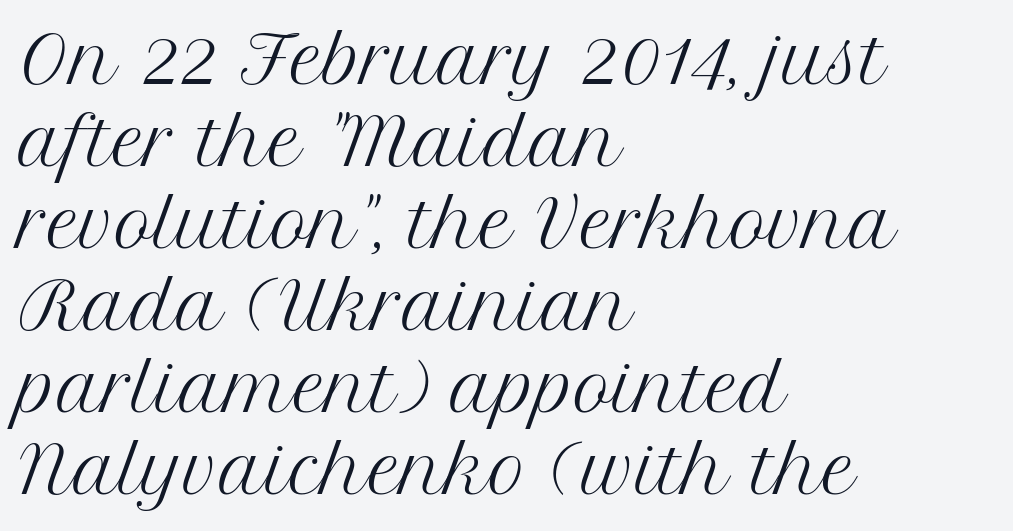
Q: Is the text bold? A: No.
Q: Is the text italic (slanted)? A: Yes.
Q: Is the text underlined? A: No.
Q: How is the paragraph aligned? A: Left-aligned.
Q: Is the spacing between letters normal or unusually wide? A: Normal.
Q: Is the spacing between lines tight, normal or loose? A: Normal.
Q: Width (condensed, normal, or wide)? A: Normal.
Q: Stroke contrast? A: Medium.
Q: x-height? A: Medium.
Q: Monospaced? A: No.
